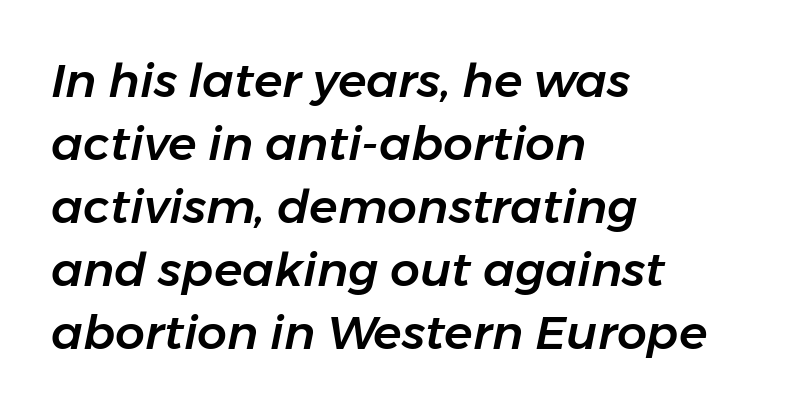
Compared with typical paragraphs, the rows here are spaced about the same. The font's italic variant was chosen for this text. Short and long lines alike share a common starting point at left. Does extra space separate the letters? No, they use regular spacing. The glyphs are unaccompanied by any horizontal stroke below them.
